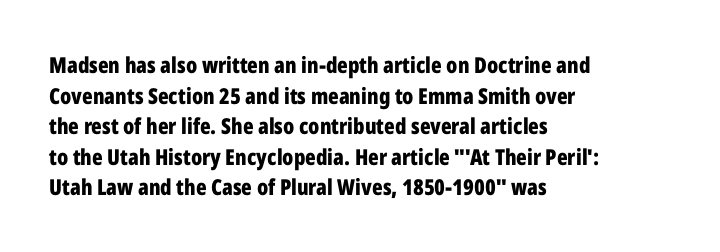
Q: Is the text bold? A: Yes.
Q: Is the text italic (slanted)? A: No, it is upright.
Q: Is the text underlined? A: No.
Q: How is the paragraph aligned? A: Left-aligned.
Q: Is the spacing between letters normal or unusually wide? A: Normal.
Q: Is the spacing between lines tight, normal or loose? A: Normal.
